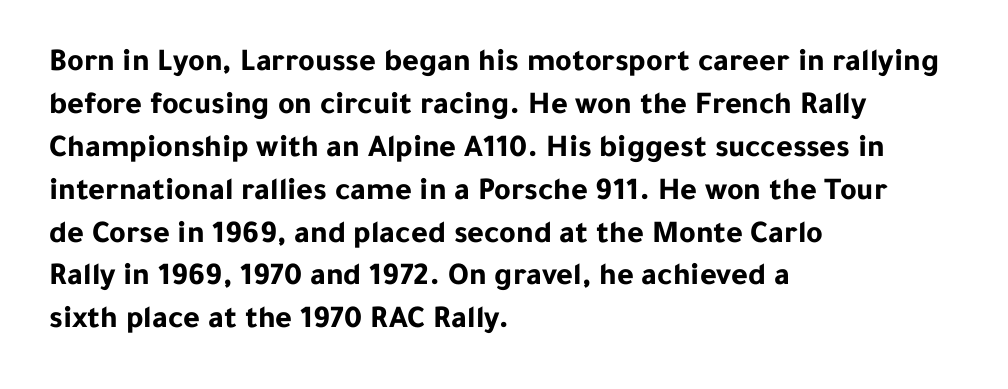
Q: Is the text bold? A: Yes.
Q: Is the text italic (slanted)? A: No, it is upright.
Q: Is the typeface a serif or a sans-serif typeface? A: Sans-serif.
Q: Is the text underlined? A: No.
Q: How is the paragraph aligned? A: Left-aligned.
Q: Is the spacing between letters normal or unusually wide? A: Normal.
Q: Is the spacing between lines tight, normal or loose? A: Normal.
Q: Width (condensed, normal, or wide)? A: Normal.
Q: Stroke contrast? A: Low.
Q: x-height? A: Medium.
Q: Monospaced? A: No.
